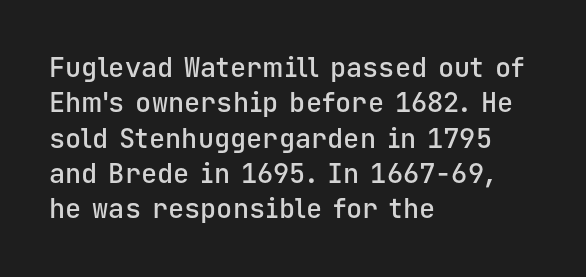
Nobody drew a line under any word here. In terms of leading, this rendering sits right in the middle. Typographic density is moderately raised because the face is semibold. Standard letterfit; no display-style spreading of the glyphs. The text block is weighted toward the left margin, trailing off unevenly rightward. The lettering stays uniformly vertical, giving the passage a roman look.
